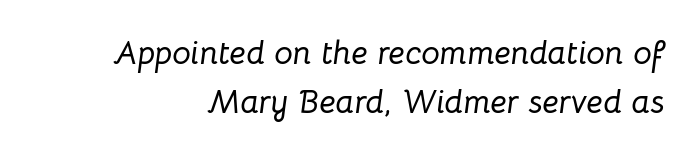
The image shows 33 px text type, italic (leaning right); set normal line spacing (1.5x), normal letter spacing, not underlined; low stroke contrast and a medium x-height.
